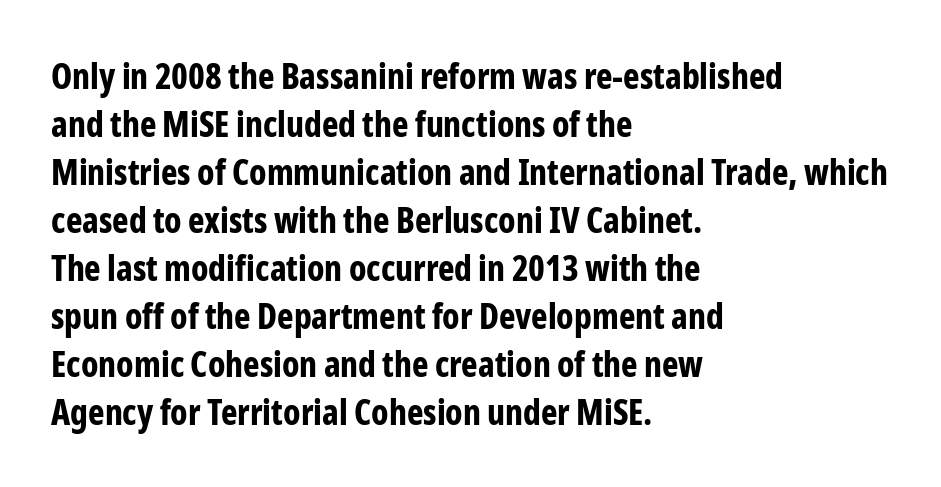
The foot of each line stays bare and open. Compared with typical paragraphs, the rows here are spaced about the same. The letters stand upright; this is a roman face. Notice how the passage keeps a crisp vertical edge on the left only. The letters sit at their default tracking, neither squeezed nor spread. As a designer I'd log this as weight 700, bold.
